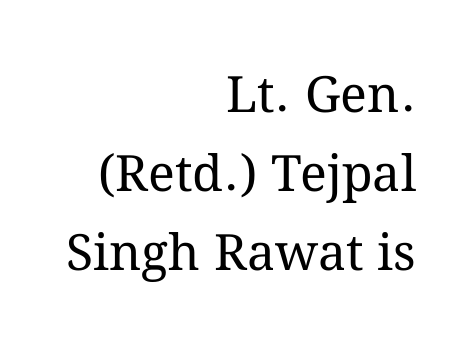
The image shows 50 px regular-weight type, upright; set right-aligned, normal line spacing (1.58x), normal letter spacing, not underlined; medium stroke contrast and a medium x-height.
